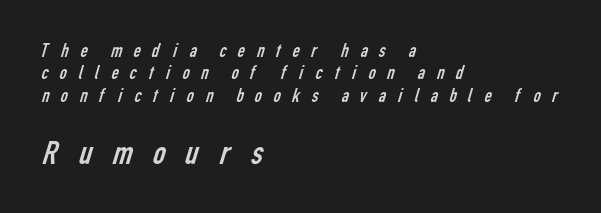
{"serif": "no", "bold": "no", "weight": "regular", "width": "condensed", "stroke_contrast": "low", "x_height": "medium", "monospaced": "no", "underline": "no", "align": "left", "line_spacing": "tight", "line_spacing_ratio": 1.12, "letter_spacing": "wide", "letter_spacing_em": 0.48, "larger_block": "second", "size_ratio": 1.75, "glyph_px": 35}
